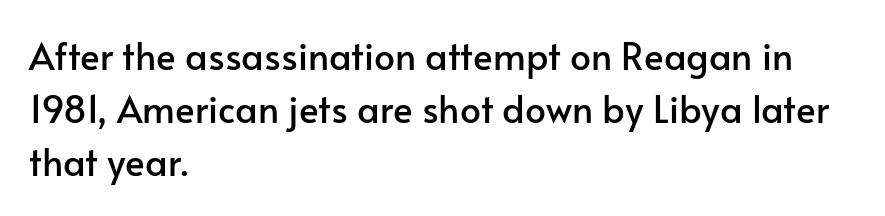
Spacing between characters is what you'd get straight out of the box. No word sits above an underline. Serif or sans? Sans — the stroke terminals are bare. Interline gaps are of average width in this sample. Varying glyph widths throughout — classic text-font behaviour. Caption: multi-line text, flush left, ragged right.
